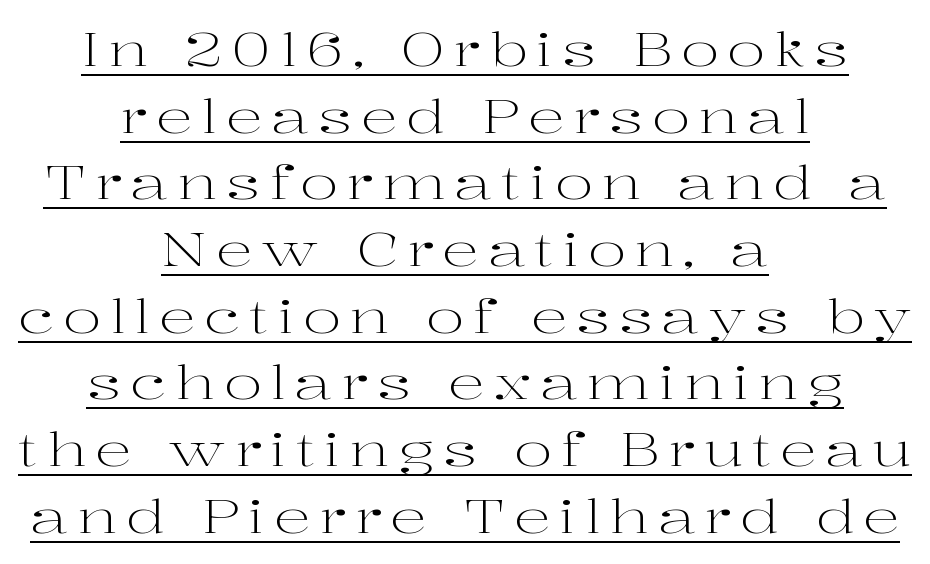
The image shows 46 px light, wide serif type, upright; set centered, normal line spacing (1.45x), underlined; high stroke contrast and a medium x-height.
